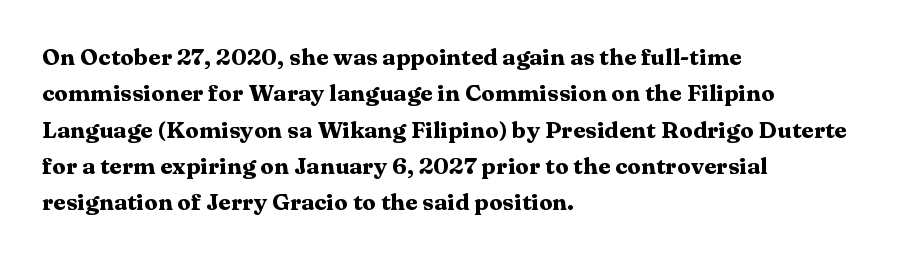
The text block is weighted toward the left margin, trailing off unevenly rightward. These lines carry a lot of weight — the face is fully bold. The letters stand upright; this is a roman face. Each row of text sits above clean, open space. This rendering leaves character spacing at its baseline value.
